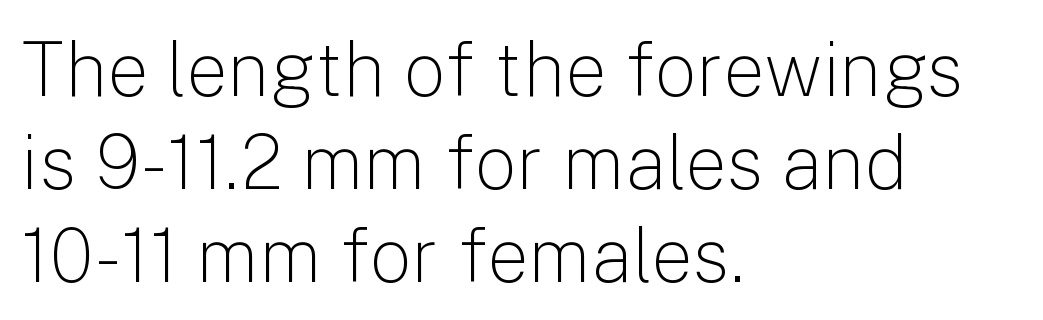
The passage shown is typeset with a sans-serif family. The type is set solid horizontally, with unmodified tracking. Stem width sits at or under what a default text font uses. These lines are set flush left with a ragged right edge.
